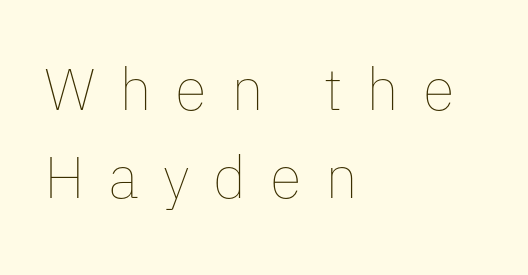
The rendering uses a moderate line-height, typical for paragraphs. You could not count columns in this text — the font is proportionally spaced. Posture: straight, roman, zero tilt. No chunkiness to these letters — they're not bold. Notice how the passage keeps a crisp vertical edge on the left only.
